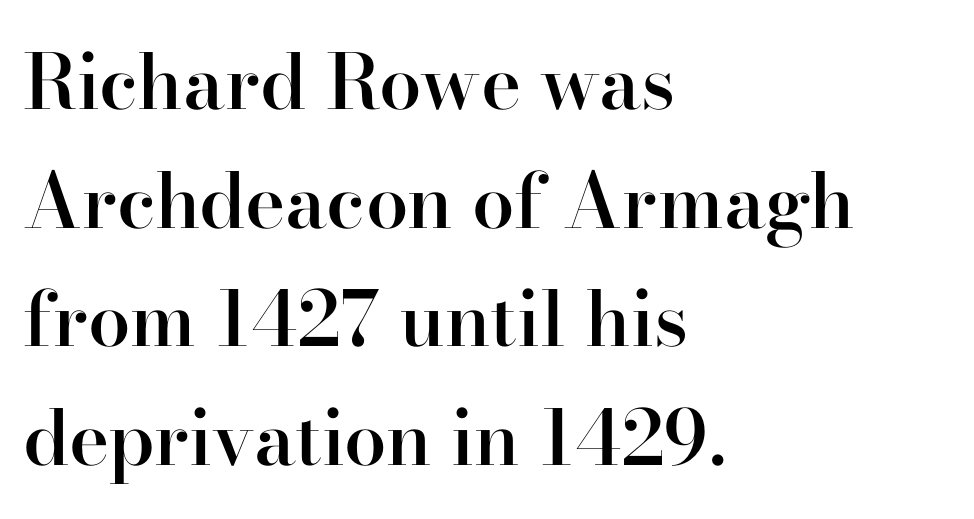
Q: Is the text bold? A: Semi-bold.
Q: Is the text italic (slanted)? A: No, it is upright.
Q: Is the typeface a serif or a sans-serif typeface? A: Serif.
Q: Is the text underlined? A: No.
Q: How is the paragraph aligned? A: Left-aligned.
Q: Is the spacing between letters normal or unusually wide? A: Normal.
Q: Is the spacing between lines tight, normal or loose? A: Normal.
Q: Width (condensed, normal, or wide)? A: Normal.
Q: Stroke contrast? A: High.
Q: x-height? A: Small.
Q: Monospaced? A: No.
